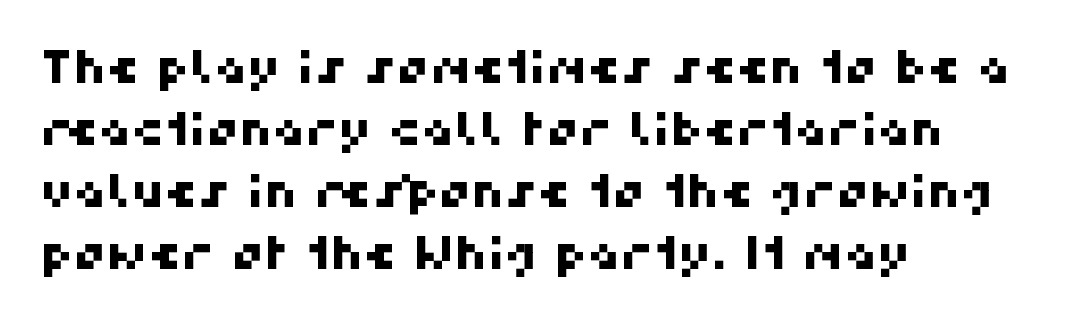
Q: Is the typeface a serif or a sans-serif typeface? A: Sans-serif.
Q: Is the text underlined? A: No.
Q: How is the paragraph aligned? A: Left-aligned.
Q: Is the spacing between letters normal or unusually wide? A: Normal.
Q: Is the spacing between lines tight, normal or loose? A: Normal.
Q: Width (condensed, normal, or wide)? A: Normal.
Q: Stroke contrast? A: High.
Q: x-height? A: Medium.
Q: Monospaced? A: No.
